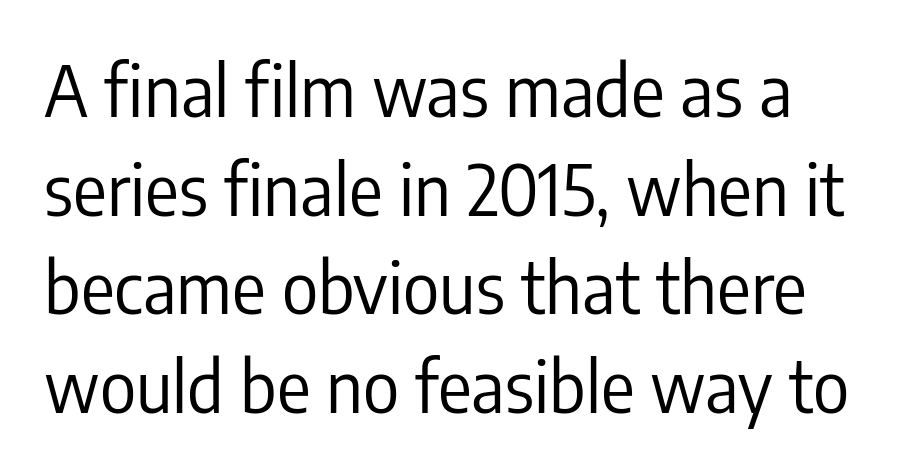
The image shows 70 px regular-weight, condensed sans-serif type, upright; set normal line spacing (1.41x), normal letter spacing, not underlined; low stroke contrast and a medium x-height.
